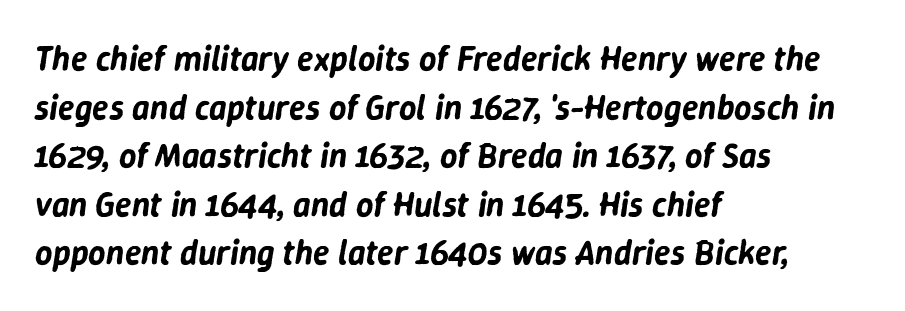
Q: Is the text italic (slanted)? A: Yes, it leans right by about 9 degrees.
Q: Is the text underlined? A: No.
Q: How is the paragraph aligned? A: Left-aligned.
Q: Is the spacing between letters normal or unusually wide? A: Normal.
Q: Is the spacing between lines tight, normal or loose? A: Normal.
Q: Width (condensed, normal, or wide)? A: Normal.
Q: Stroke contrast? A: Low.
Q: x-height? A: Medium.
Q: Monospaced? A: No.
